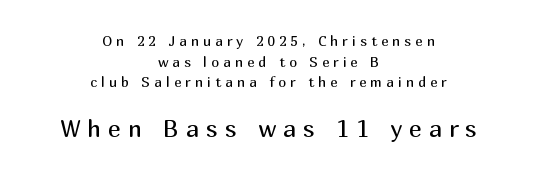
The image shows 24 px text type, upright; set centered, normal line spacing (1.47x), unusually wide letter spacing (+0.29 em), not underlined; the second (bottom) block is 1.71x larger.
